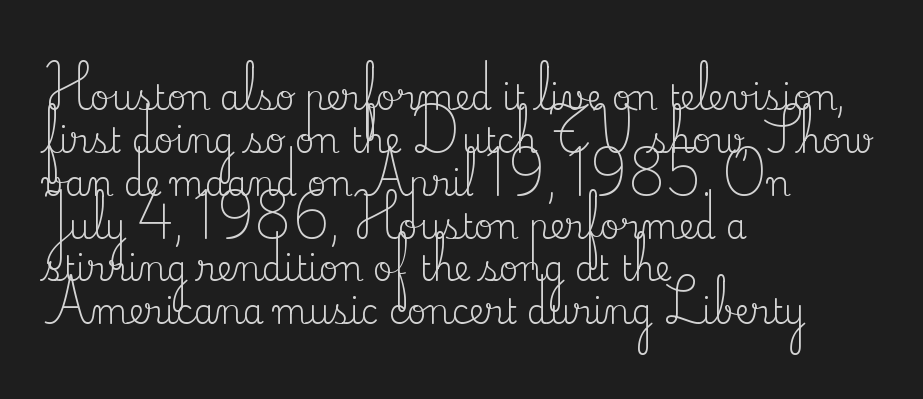
{"serif": "yes", "italic": "no", "bold": "no", "weight": "regular", "width": "normal", "stroke_contrast": "medium", "x_height": "small", "monospaced": "no", "underline": "no", "align": "left", "line_spacing": "normal", "line_spacing_ratio": 1.26, "letter_spacing": "normal", "letter_spacing_em": 0.0, "glyph_px": 34}
